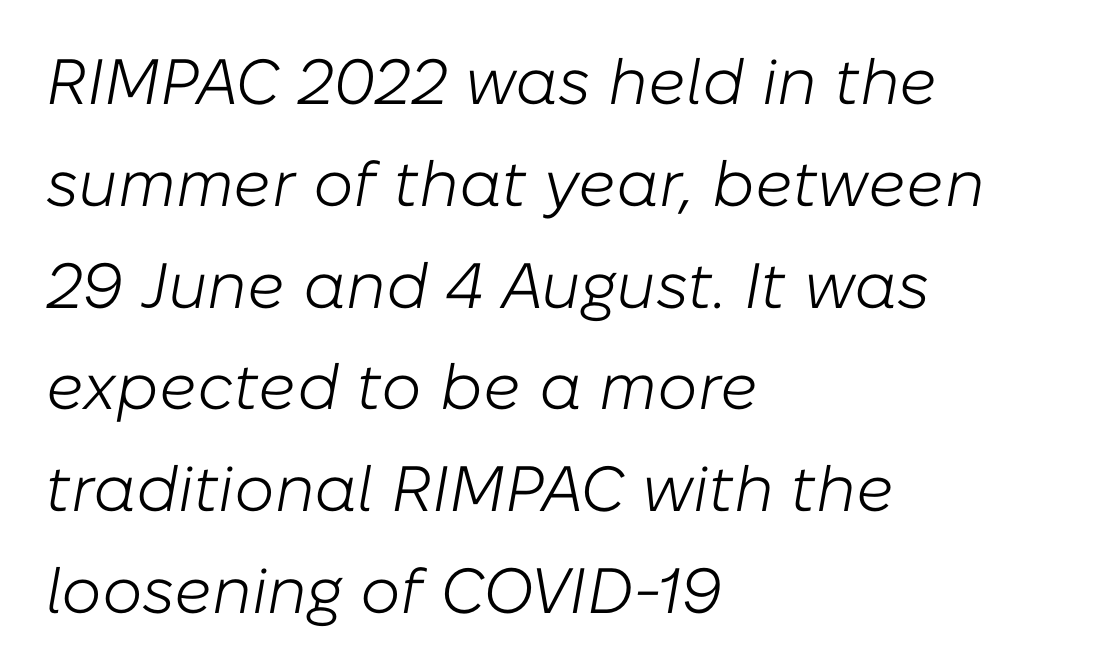
{"italic": "yes", "lean": "right", "slant_degrees": 10, "bold": "no", "weight": "light", "width": "normal", "stroke_contrast": "low", "x_height": "medium", "monospaced": "no", "underline": "no", "align": "left", "line_spacing": "normal", "line_spacing_ratio": 1.59, "letter_spacing": "normal", "letter_spacing_em": 0.0, "glyph_px": 64}
